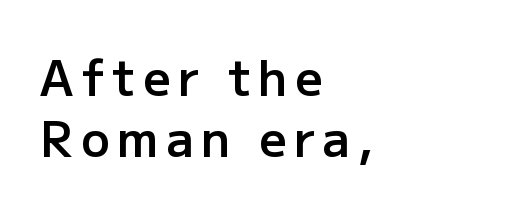
Q: Is the text bold? A: Semi-bold.
Q: Is the text italic (slanted)? A: No, it is upright.
Q: Is the typeface a serif or a sans-serif typeface? A: Sans-serif.
Q: Is the text underlined? A: No.
Q: How is the paragraph aligned? A: Left-aligned.
Q: Is the spacing between lines tight, normal or loose? A: Normal.
Q: Width (condensed, normal, or wide)? A: Normal.
Q: Stroke contrast? A: Low.
Q: x-height? A: Medium.
Q: Monospaced? A: No.
